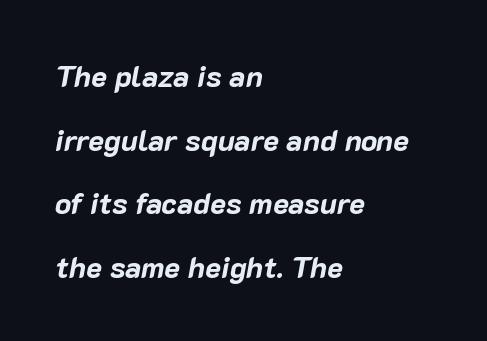
{"italic": "yes", "lean": "right", "slant_degrees": 10, "bold": "yes", "weight": "bold", "width": "normal", "stroke_contrast": "low", "x_height": "medium", "monospaced": "no", "underline": "no", "align": "left", "line_spacing": "loose", "line_spacing_ratio": 2.12, "letter_spacing": "normal", "letter_spacing_em": 0.0, "glyph_px": 30}
